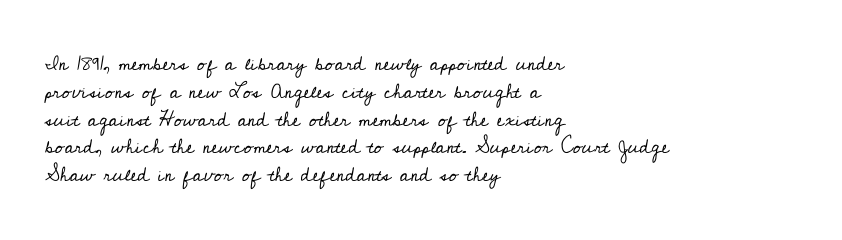
{"bold": "no", "underline": "no", "align": "left", "line_spacing": "normal", "line_spacing_ratio": 1.39, "letter_spacing": "normal", "letter_spacing_em": 0.0, "glyph_px": 20}
